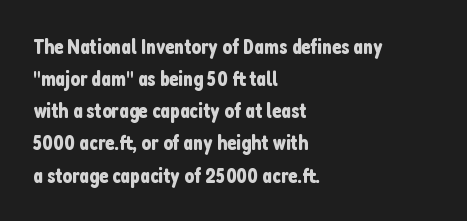
{"italic": "no", "underline": "no", "align": "left", "line_spacing": "normal", "line_spacing_ratio": 1.53, "letter_spacing": "normal", "letter_spacing_em": 0.0, "glyph_px": 21}
